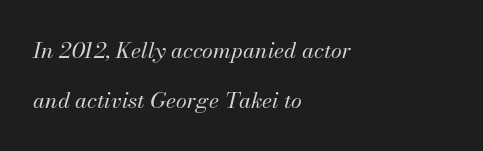
The image shows 22 px text type, italic (leaning right); set left-aligned, loose line spacing (2.29x), normal letter spacing, not underlined.
